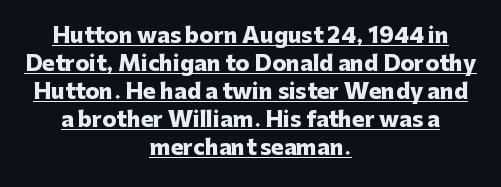
The image shows 21 px bold type, upright; set centered, normal line spacing (1.33x), normal letter spacing, underlined.
